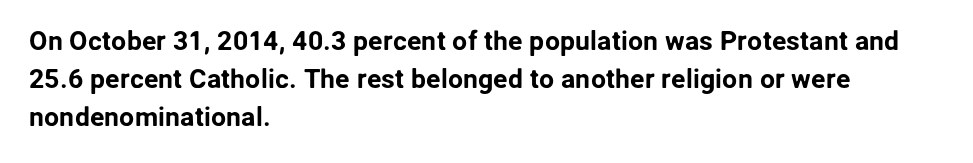
Q: Is the text italic (slanted)? A: No, it is upright.
Q: Is the text underlined? A: No.
Q: How is the paragraph aligned? A: Left-aligned.
Q: Is the spacing between letters normal or unusually wide? A: Normal.
Q: Is the spacing between lines tight, normal or loose? A: Normal.
